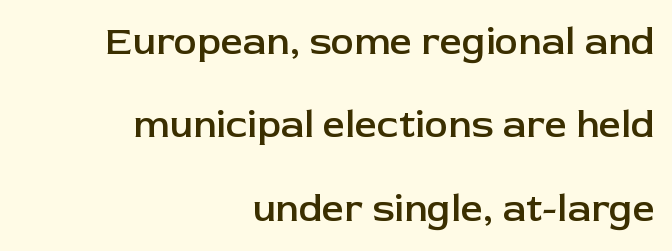
The image shows 39 px semibold sans-serif type, upright; set right-aligned, loose line spacing (2.14x), normal letter spacing, not underlined; low stroke contrast and a medium x-height.
